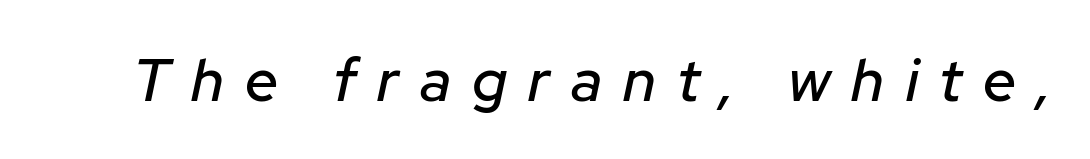
Type without underlining. The letters advance in unequal steps, a hallmark of proportional type. Observe the wide spacing: letters keep a clear distance from each other. The face used here has a pronounced slope to its letters.
